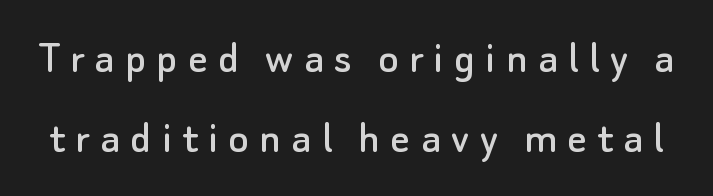
{"serif": "no", "italic": "no", "width": "normal", "stroke_contrast": "low", "x_height": "small", "monospaced": "no", "underline": "no", "line_spacing": "normal", "line_spacing_ratio": 1.67, "letter_spacing": "wide", "letter_spacing_em": 0.21, "glyph_px": 48}
